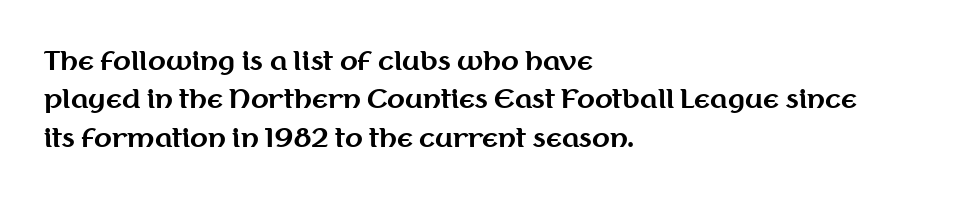
Q: Is the text bold? A: Yes.
Q: Is the text italic (slanted)? A: No, it is upright.
Q: Is the text underlined? A: No.
Q: How is the paragraph aligned? A: Left-aligned.
Q: Is the spacing between letters normal or unusually wide? A: Normal.
Q: Is the spacing between lines tight, normal or loose? A: Normal.
